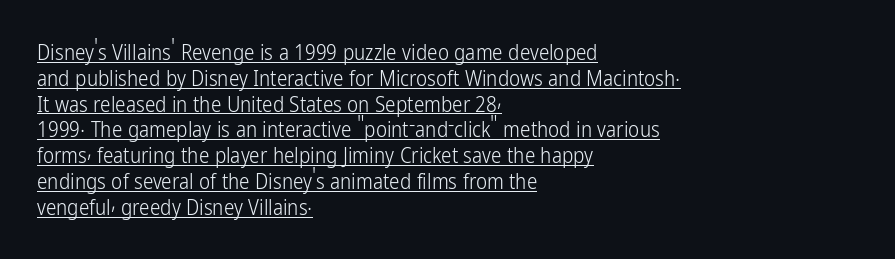
{"italic": "no", "bold": "no", "underline": "yes", "align": "left", "line_spacing_ratio": 1.23, "letter_spacing": "normal", "letter_spacing_em": 0.0, "glyph_px": 21}
